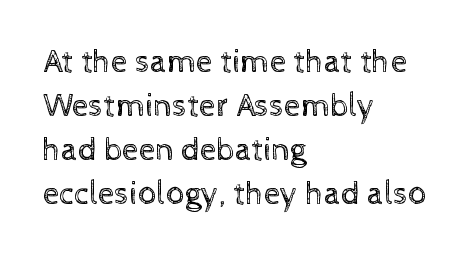
{"italic": "no", "bold": "no", "weight": "regular", "width": "normal", "x_height": "medium", "monospaced": "no", "underline": "no", "align": "left", "line_spacing": "normal", "line_spacing_ratio": 1.33, "letter_spacing": "normal", "letter_spacing_em": 0.0, "glyph_px": 33}
